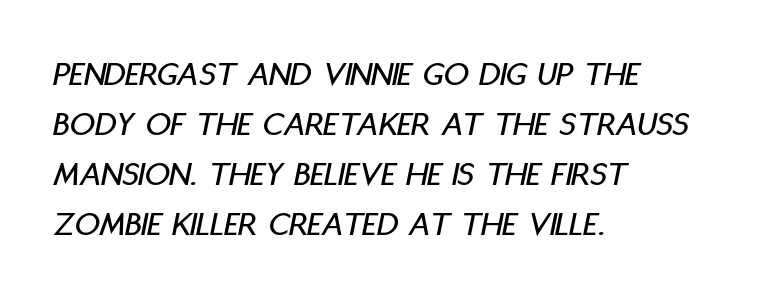
The image shows 35 px condensed type, italic (leaning right); set left-aligned, normal line spacing (1.43x), normal letter spacing, not underlined; low stroke contrast and a large x-height.
